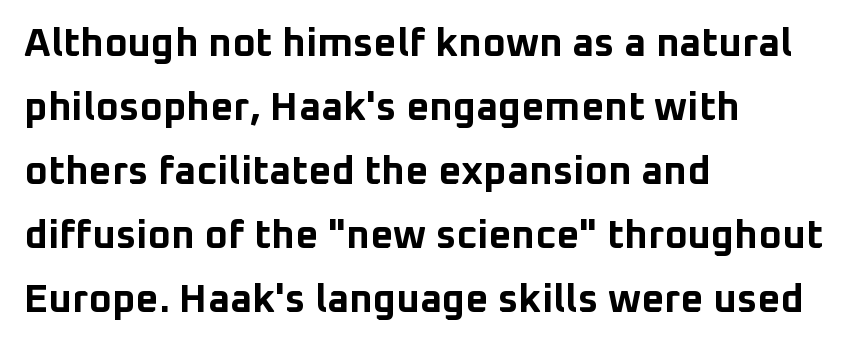
All the whitespace from short lines collects on the right. Tracking value appears to be zero — textbook default spacing. Heavy-handed strokes throughout: this text is bold. The letters stand upright; this is a roman face.
